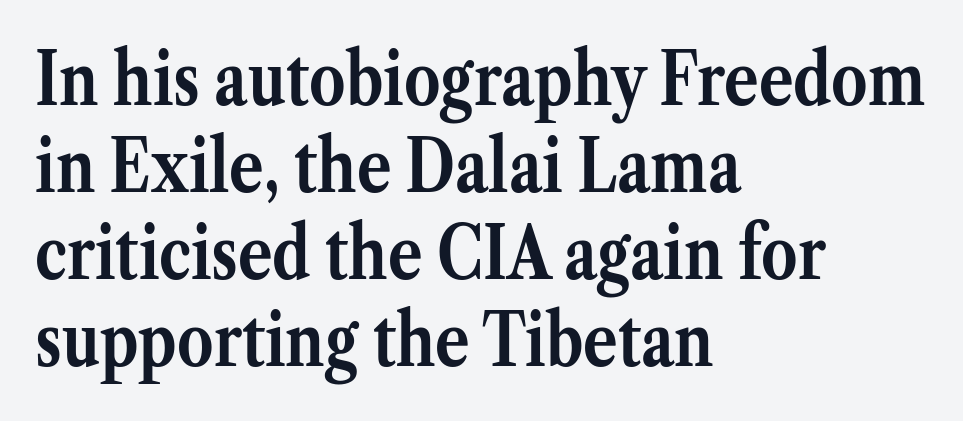
{"serif": "yes", "italic": "no", "bold": "yes", "weight": "semibold", "width": "normal", "stroke_contrast": "medium", "x_height": "medium", "monospaced": "no", "underline": "no", "align": "left", "line_spacing_ratio": 1.21, "letter_spacing": "normal", "letter_spacing_em": 0.0, "glyph_px": 72}
